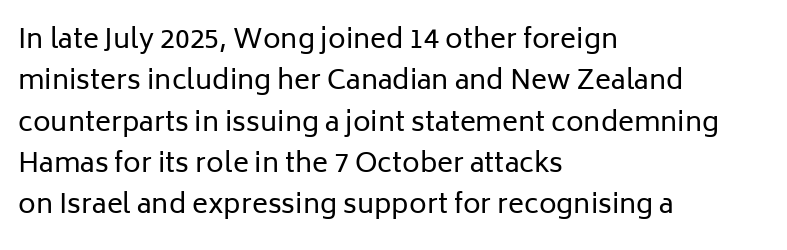
In terms of leading, this rendering sits right in the middle. The lettering stays uniformly vertical, giving the passage a roman look. Decoration check: the copy has no underline. The passage shown is not bold in any degree. How are the letters spaced? Ordinarily, with no added tracking.
